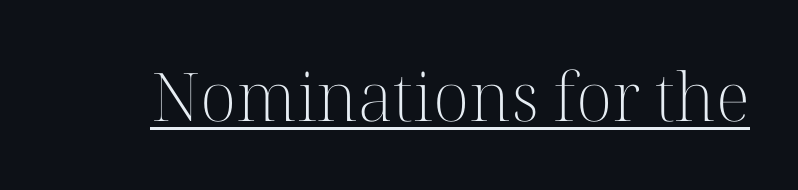
Q: Is the text bold? A: No.
Q: Is the text italic (slanted)? A: No, it is upright.
Q: Is the typeface a serif or a sans-serif typeface? A: Serif.
Q: Is the text underlined? A: Yes.
Q: Is the spacing between letters normal or unusually wide? A: Normal.
Q: Width (condensed, normal, or wide)? A: Normal.
Q: Stroke contrast? A: High.
Q: x-height? A: Medium.
Q: Monospaced? A: No.
